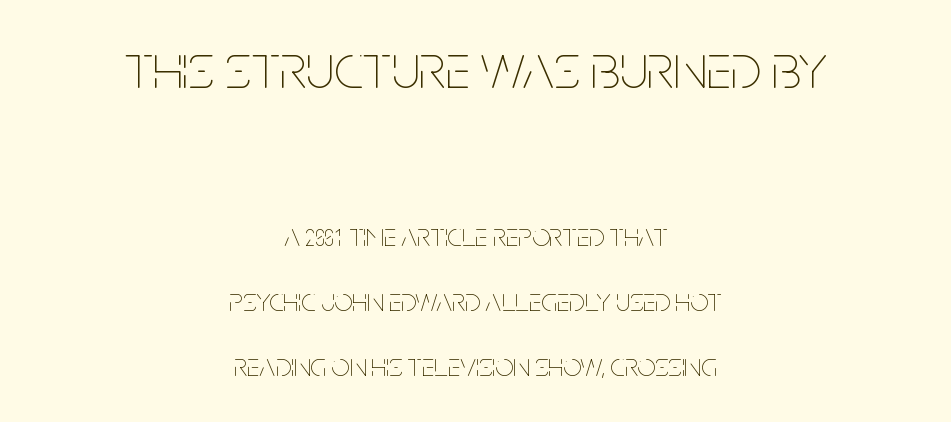
Think of a printed novel: that variable character pitch is what you see here. One glance says open: line gaps are wider than usual. Horizontally, the lines are justified to the midpoint only. Any mark beneath the type? The region is blank. Is the letter spacing exaggerated? No — it looks like the ordinary default.
